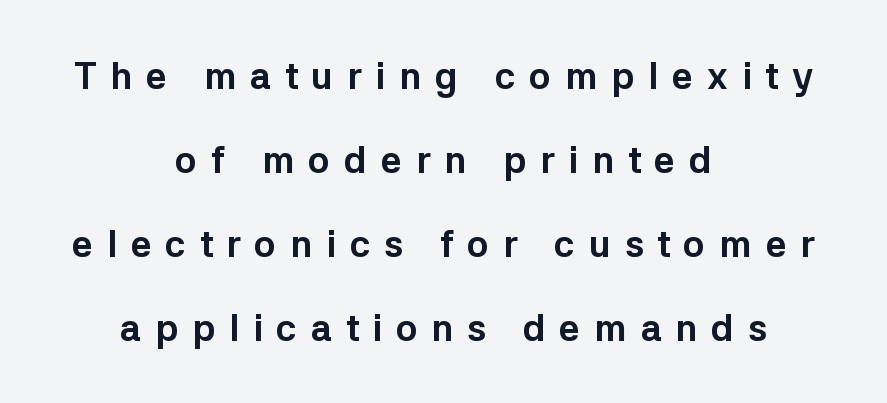
The image shows 37 px bold sans-serif type, upright; set centered, loose line spacing (2.27x), unusually wide letter spacing (+0.37 em), not underlined; low stroke contrast and a medium x-height.
